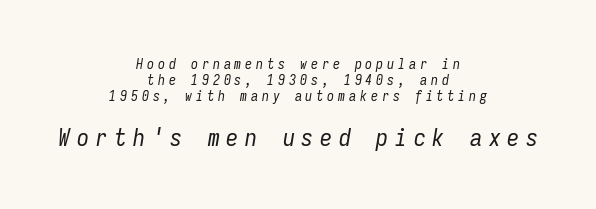
Designer's note — italics engaged. Honestly, the rows look squashed on top of each other. The horizontal fit of the characters is loose and conspicuously gappy. Is this a heavy cut? Hardly; it is regular or lighter. The glyphs are unaccompanied by any horizontal stroke below them. Block two is the big one; block one sits smaller above it.
